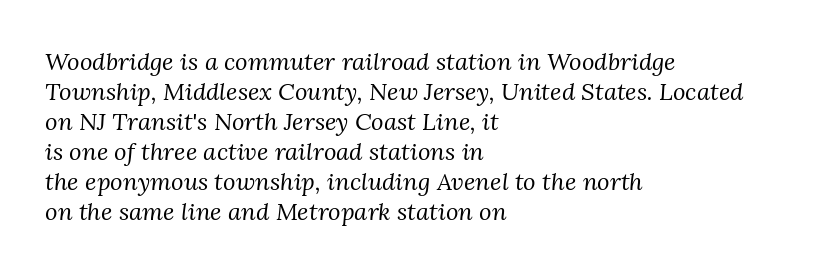
Descender tails drop into unmarked territory. Reading down the column, the eye jumps a familiar distance to each next line. Italic? Definitely — the glyphs are oblique. In terms of letterspacing, this is plain default setting. Is the type heavy? It reads as light-to-regular instead.
